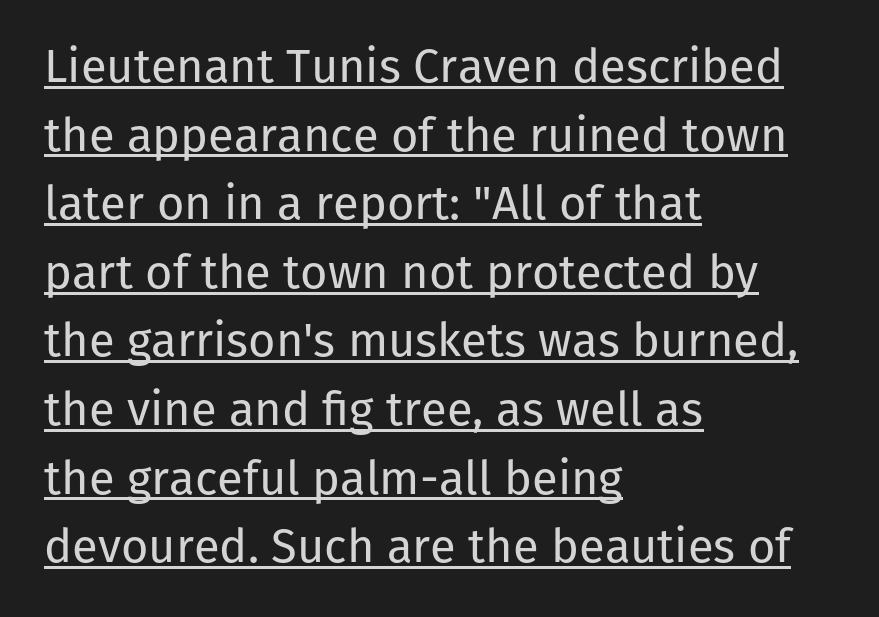
{"serif": "no", "italic": "no", "bold": "no", "weight": "regular", "width": "normal", "stroke_contrast": "low", "x_height": "medium", "monospaced": "no", "underline": "yes", "align": "left", "line_spacing": "normal", "line_spacing_ratio": 1.46, "letter_spacing": "normal", "letter_spacing_em": 0.0, "glyph_px": 47}
